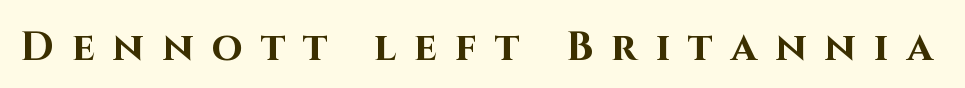
Q: Is the text bold? A: Yes.
Q: Is the text italic (slanted)? A: No, it is upright.
Q: Is the typeface a serif or a sans-serif typeface? A: Sans-serif.
Q: Is the text underlined? A: No.
Q: Is the spacing between letters normal or unusually wide? A: Unusually wide.
Q: Width (condensed, normal, or wide)? A: Normal.
Q: Stroke contrast? A: High.
Q: x-height? A: Large.
Q: Monospaced? A: No.
